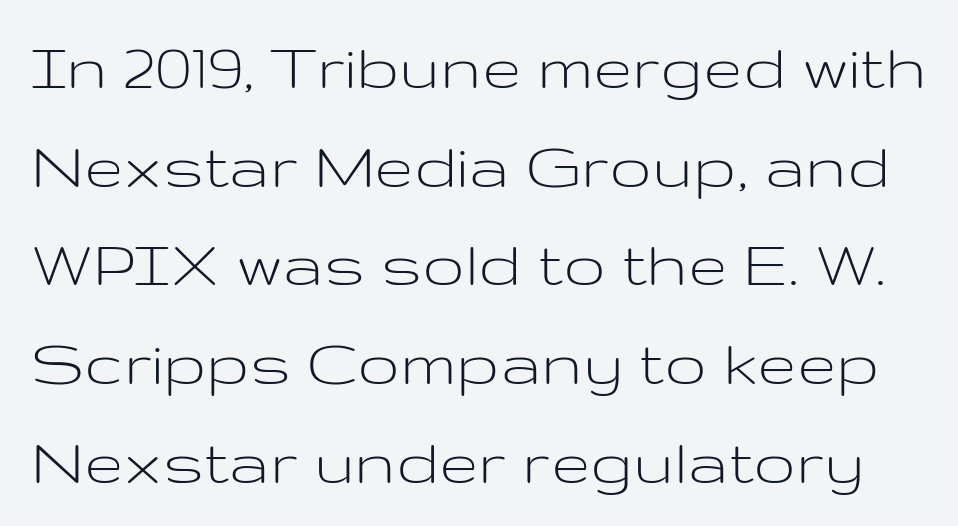
The image shows 71 px light, wide sans-serif type, upright; set normal line spacing (1.39x), normal letter spacing, not underlined; low stroke contrast and a medium x-height.
